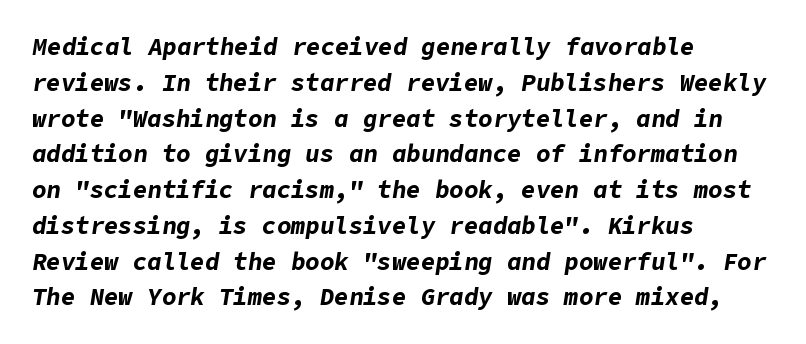
The image shows 24 px bold type, italic (leaning right); set left-aligned, normal line spacing (1.49x), normal letter spacing, not underlined.
